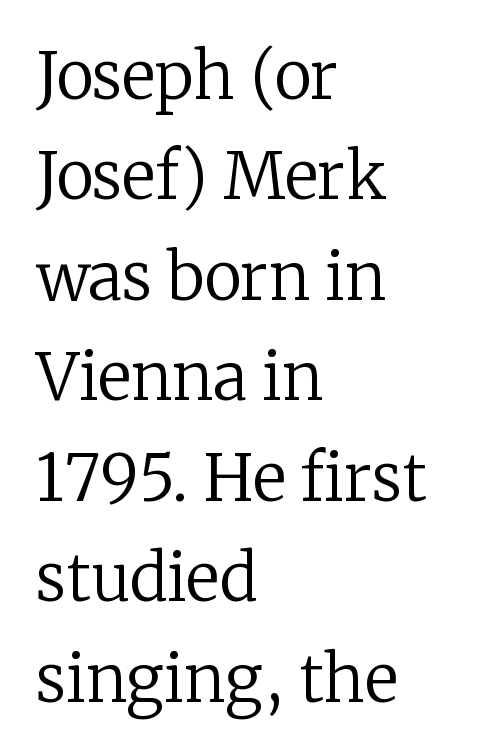
The image shows 64 px regular-weight serif type, upright; set left-aligned, normal line spacing (1.57x), normal letter spacing, not underlined; low stroke contrast and a medium x-height.
